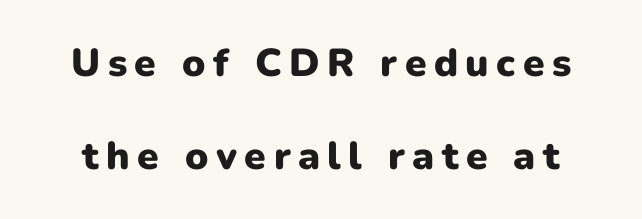
Q: Is the text bold? A: Yes.
Q: Is the text italic (slanted)? A: No, it is upright.
Q: Is the typeface a serif or a sans-serif typeface? A: Sans-serif.
Q: Is the text underlined? A: No.
Q: Is the spacing between lines tight, normal or loose? A: Loose.
Q: Width (condensed, normal, or wide)? A: Normal.
Q: Stroke contrast? A: Low.
Q: x-height? A: Medium.
Q: Monospaced? A: No.
